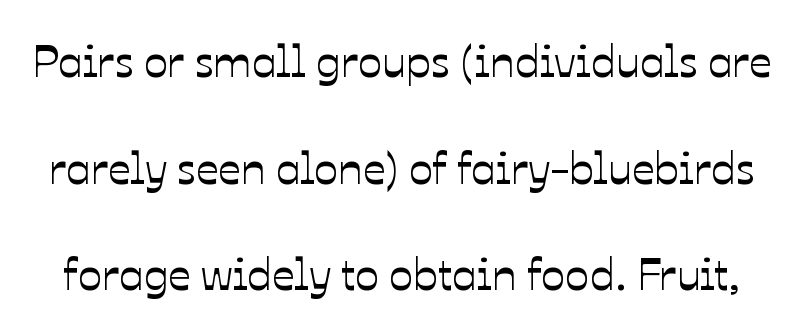
The line texture is even and compact thanks to regular tracking. Quick note: not italic, upright. This sample has the flowing, uneven cadence of proportional lettering. Glance below the letters and you will spot only blank space. A typesetter would call this leading open, well beyond the default.
